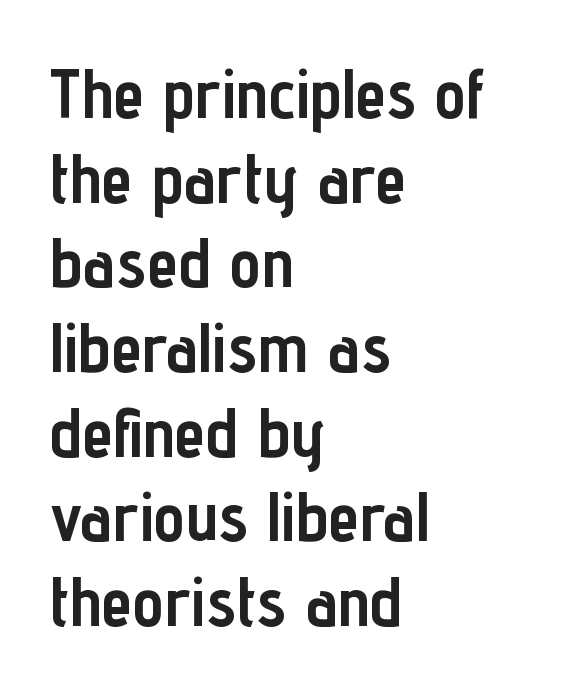
What weight is shown? A full bold with thick strokes. The glyphs in this specimen are sans serif. Visually the block forms a straight wall on the left and a jagged coastline on the right. The space beneath each line is pristine and unruled.
